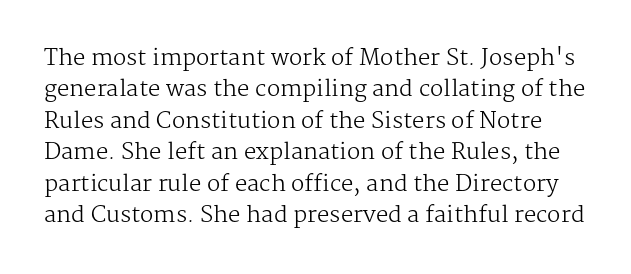
The cut favours lightness, reaching ordinary text weight at its darkest. The letters stand straight up with perfectly vertical stems. The strip under each line holds only bare page. Each word holds together tightly as a unit, with standard inter-letter gaps.
